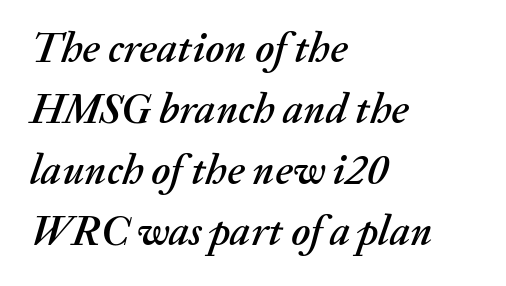
The specimen omits any rule beneath the text block's lines. Is the block centered? No — it sits flush against the left margin. Nobody touched the tracking dial on this one. The leading is moderate, giving the passage an even texture. Observe the lean: these are italic letterforms.
